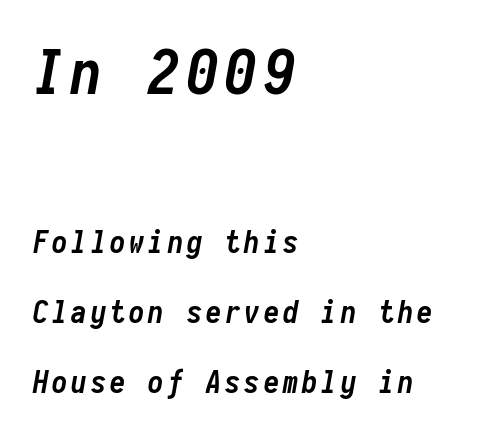
The image shows 62 px semibold, condensed type, italic (leaning right), monospaced; set left-aligned, loose line spacing (2.25x), not underlined; the first (top) block is 2.0x larger; low stroke contrast and a medium x-height.
